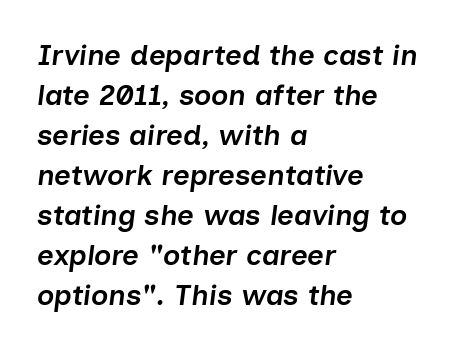
Q: Is the text bold? A: Semi-bold.
Q: Is the text italic (slanted)? A: Yes, it leans right by about 7 degrees.
Q: Is the text underlined? A: No.
Q: How is the paragraph aligned? A: Left-aligned.
Q: Is the spacing between letters normal or unusually wide? A: Normal.
Q: Is the spacing between lines tight, normal or loose? A: Normal.
Q: Width (condensed, normal, or wide)? A: Normal.
Q: Stroke contrast? A: Low.
Q: x-height? A: Medium.
Q: Monospaced? A: No.
